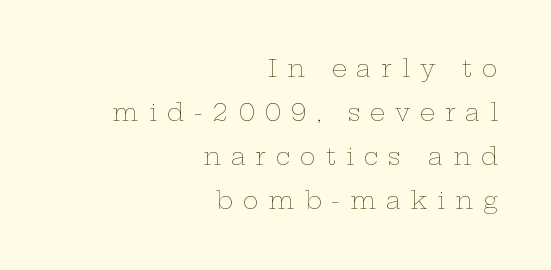
The image shows 24 px text type, upright; set right-aligned, line spacing 1.84x, unusually wide letter spacing (+0.41 em), not underlined.
